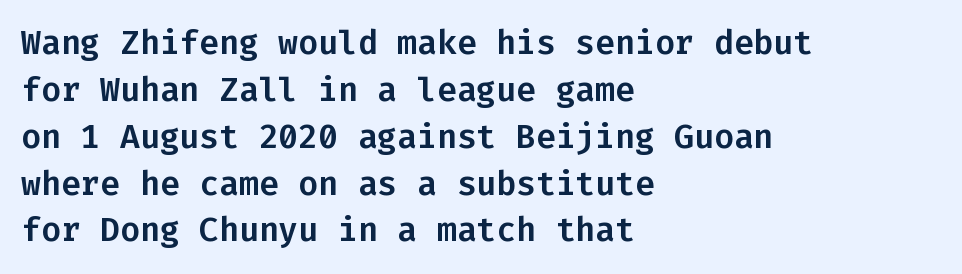
The image shows 33 px sans-serif type, upright, monospaced; set left-aligned, normal line spacing (1.42x), normal letter spacing, not underlined; low stroke contrast and a medium x-height.
